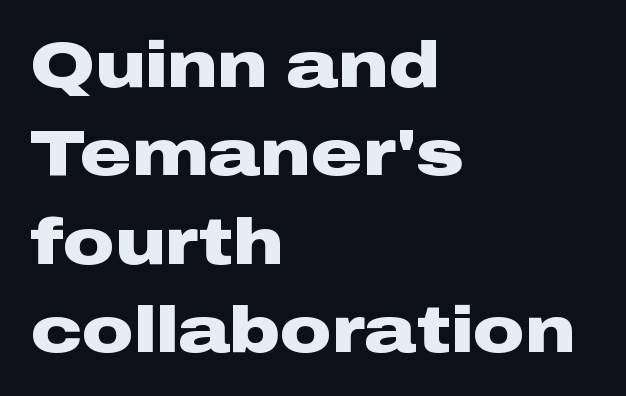
A classic flush-left, rag-right setting is used for this passage. Rows of type keep a routine distance in the vertical direction. Quick note: underline off. The rendering uses a bold face; every stroke is thick and dark.
